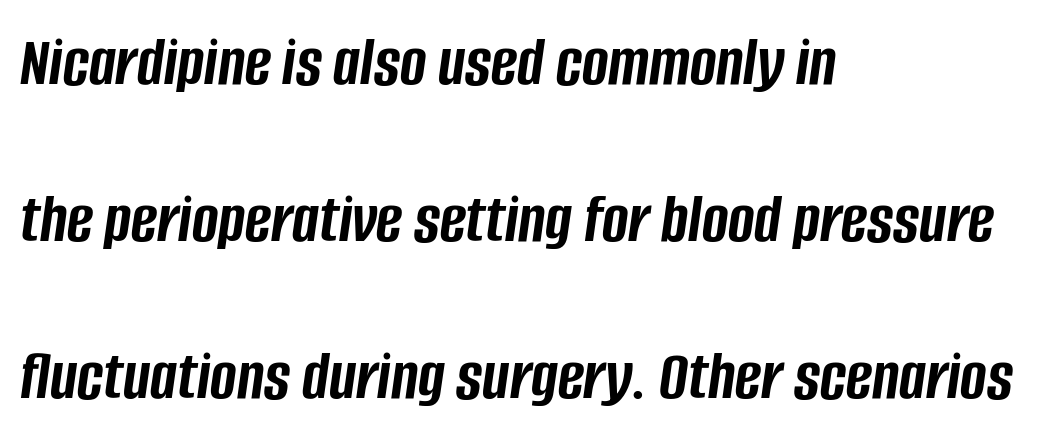
Look at the stroke-to-counter ratio: heavy, a bold. The glyphs look as if they've been sheared to an angle. Descender tails drop into unmarked territory. Horizontal bands of white between lines are thick stripes.
